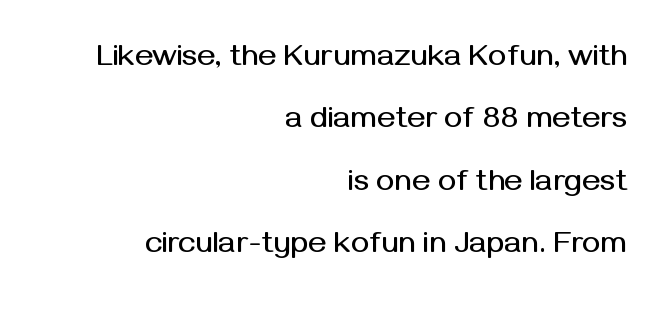
Underline: absent. Font category for this specimen: sans-serif. Notice how the passage keeps a crisp vertical edge on the right only. Observe the ordinary spacing: letters are neighbours, not strangers. Loosely led — the rows are spread out.
